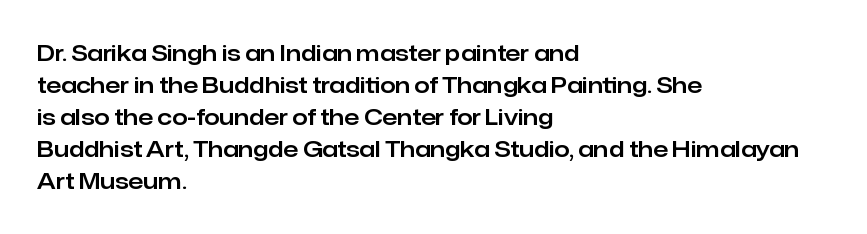
Left-aligned paragraph, ragged on the right. Rendered with straight, roman letterforms. Successive baselines arrive at the customary interval. Descenders are the only things crossing below the line. Is the letter spacing exaggerated? No — it looks like the ordinary default.
